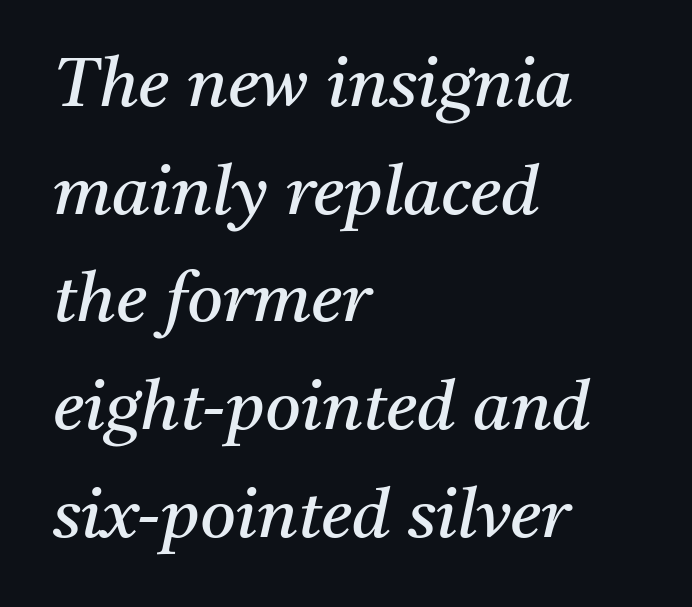
The specimen omits any rule beneath the text block's lines. All the whitespace from short lines collects on the right. Is the type heavy? It reads as light-to-regular instead. When letters slant like this, we call the style italic.
